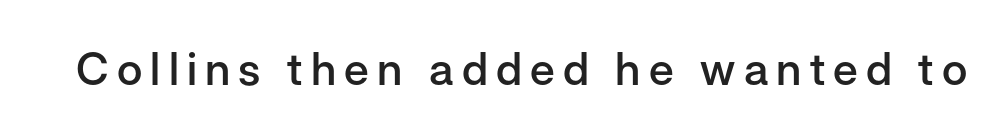
The image shows 45 px semibold sans-serif type, upright; set not underlined; low stroke contrast and a medium x-height.
